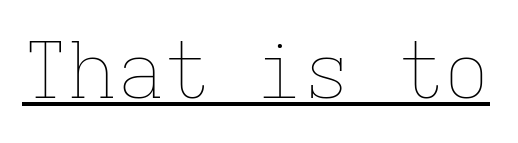
The image shows 78 px thin type, upright, monospaced; set normal letter spacing, underlined; low stroke contrast and a medium x-height.
